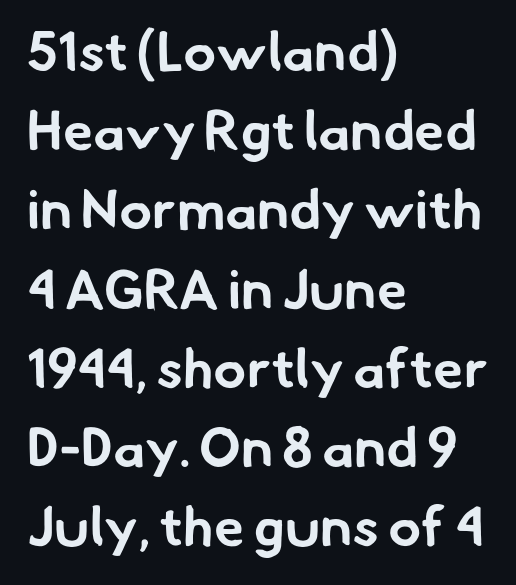
{"serif": "no", "bold": "yes", "weight": "bold", "width": "normal", "stroke_contrast": "low", "x_height": "small", "monospaced": "no", "underline": "no", "align": "left", "line_spacing": "normal", "line_spacing_ratio": 1.44, "letter_spacing": "normal", "letter_spacing_em": 0.0, "glyph_px": 55}
